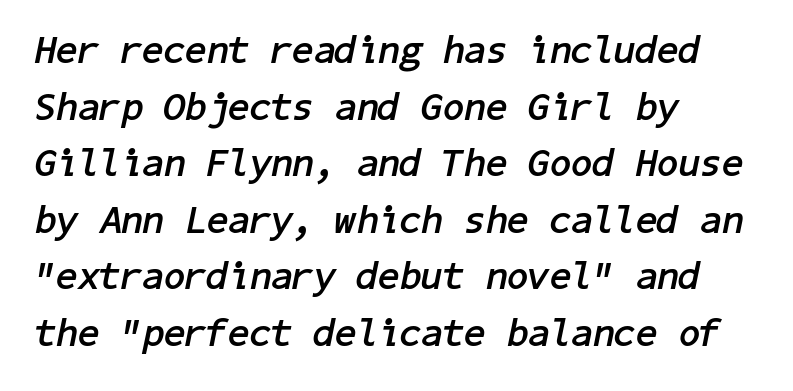
Q: Is the text bold? A: Yes.
Q: Is the text italic (slanted)? A: Yes, it leans right by about 11 degrees.
Q: Is the text underlined? A: No.
Q: How is the paragraph aligned? A: Left-aligned.
Q: Is the spacing between letters normal or unusually wide? A: Normal.
Q: Is the spacing between lines tight, normal or loose? A: Normal.
Q: Width (condensed, normal, or wide)? A: Normal.
Q: Stroke contrast? A: Low.
Q: x-height? A: Medium.
